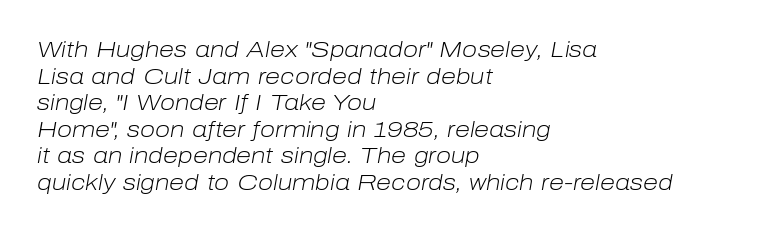
The image shows 22 px text type, italic (leaning right); set left-aligned, line spacing 1.21x, normal letter spacing, not underlined.
